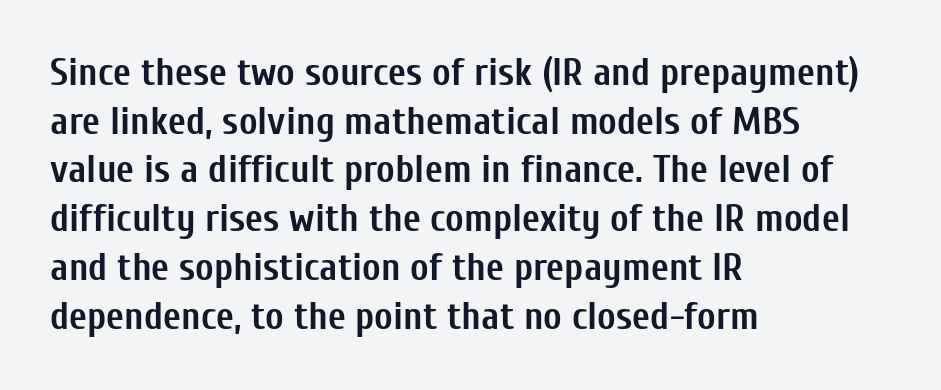
What kind of face is this? One without serifs — a sans. Looks like regular typesetting: each glyph gets only the width it needs. No italicization has been applied; the sample stays upright. Every letter is thick-stroked: bold, no question. Caption: standard tracking, unaltered.
